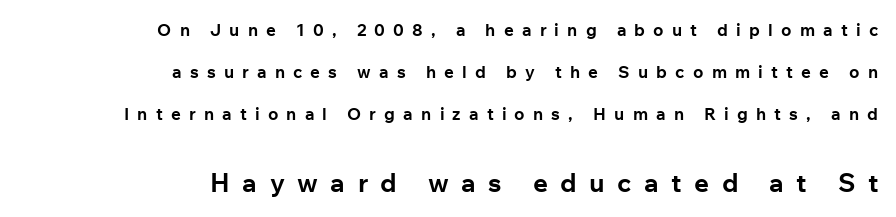
The image shows 26 px bold type, upright; set right-aligned, loose line spacing (2.47x), unusually wide letter spacing (+0.48 em), not underlined; the second (bottom) block is 1.53x larger.
